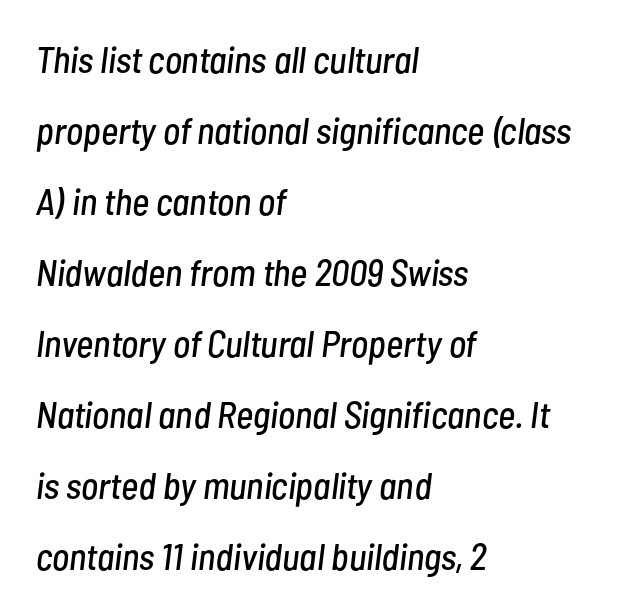
Q: Is the text italic (slanted)? A: Yes, it leans right by about 7 degrees.
Q: Is the text underlined? A: No.
Q: How is the paragraph aligned? A: Left-aligned.
Q: Is the spacing between letters normal or unusually wide? A: Normal.
Q: Is the spacing between lines tight, normal or loose? A: Loose.
Q: Width (condensed, normal, or wide)? A: Condensed.
Q: Stroke contrast? A: Low.
Q: x-height? A: Medium.
Q: Monospaced? A: No.
